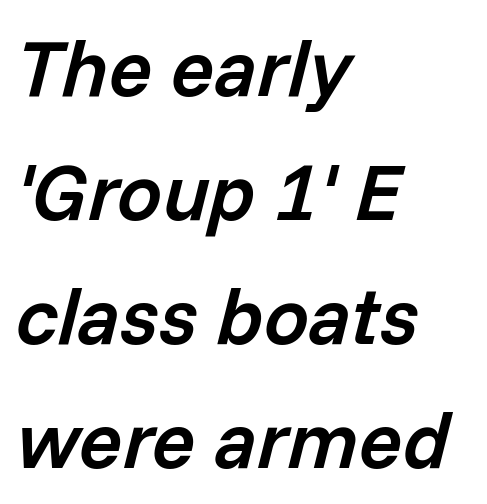
Just letters on the line, the space beneath them empty. Note the varied advance widths — an 'i' is clearly narrower than an 'm'. The glyphs have the mass of a demibold cut, below bold. The axis of the letterforms is tilted away from vertical. The letters sit at their default tracking, neither squeezed nor spread.
